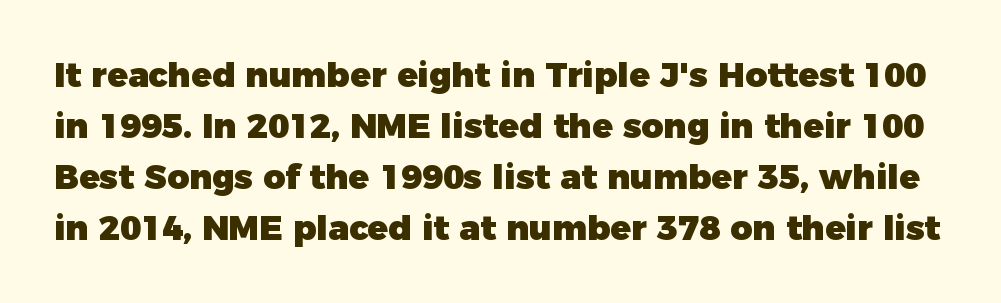
{"serif": "no", "italic": "no", "bold": "yes", "weight": "heavy", "width": "normal", "stroke_contrast": "low", "x_height": "medium", "monospaced": "no", "underline": "no", "line_spacing": "normal", "line_spacing_ratio": 1.5, "letter_spacing": "normal", "letter_spacing_em": 0.0, "glyph_px": 34}
